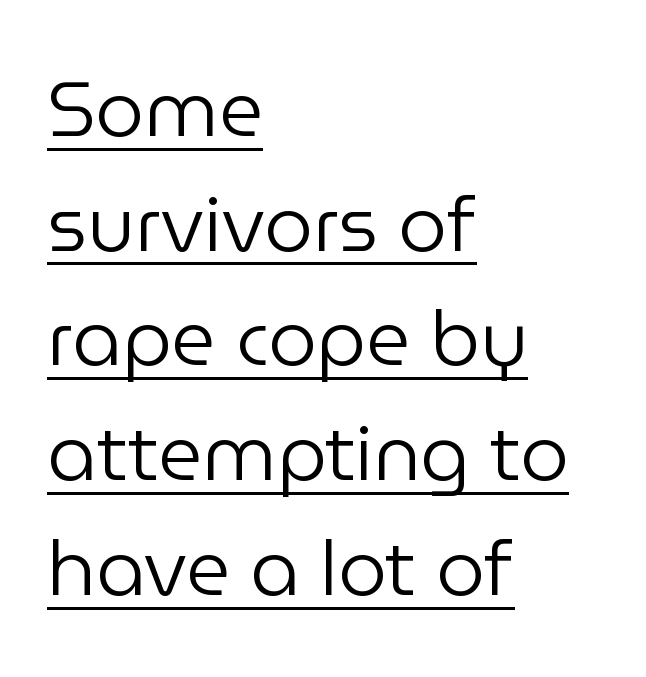
Q: Is the text bold? A: No.
Q: Is the text italic (slanted)? A: No, it is upright.
Q: Is the typeface a serif or a sans-serif typeface? A: Sans-serif.
Q: Is the text underlined? A: Yes.
Q: How is the paragraph aligned? A: Left-aligned.
Q: Is the spacing between letters normal or unusually wide? A: Normal.
Q: Is the spacing between lines tight, normal or loose? A: Normal.
Q: Width (condensed, normal, or wide)? A: Normal.
Q: Stroke contrast? A: Low.
Q: x-height? A: Medium.
Q: Monospaced? A: No.
